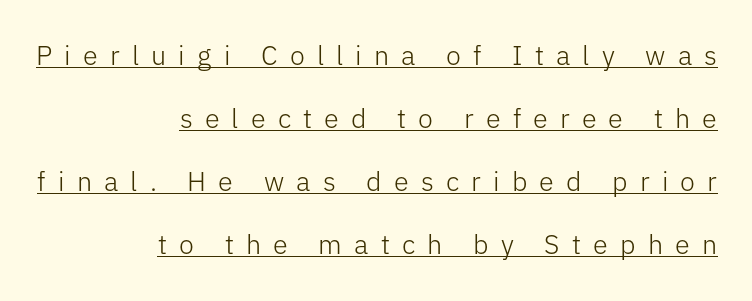
Weight class: somewhere from thin through regular. Whoever set this chose breathing room over compactness in the vertical rhythm. The tracking reads as deliberately expanded to a designer's eye. When letters stand straight like this, we call the style roman or upright. Leftover space on each line is placed entirely before the opening word.
